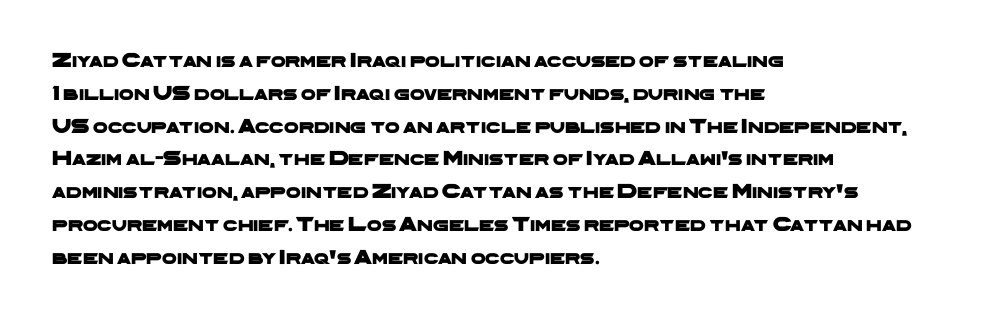
The image shows 21 px text type; set left-aligned, normal line spacing (1.56x), normal letter spacing, not underlined.
